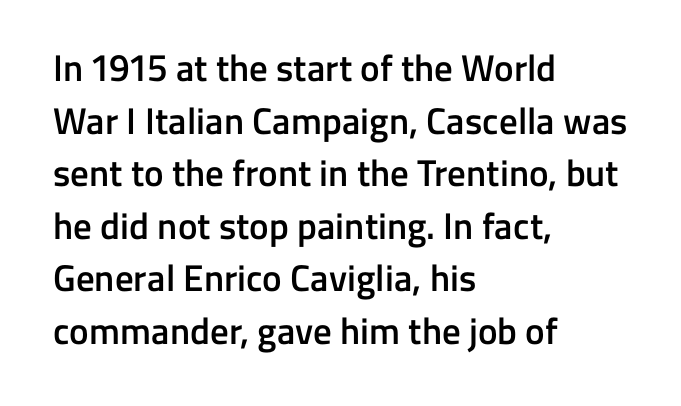
{"serif": "no", "italic": "no", "bold": "semi", "weight": "semibold", "width": "normal", "stroke_contrast": "low", "x_height": "medium", "monospaced": "no", "underline": "no", "align": "left", "line_spacing": "normal", "line_spacing_ratio": 1.42, "letter_spacing": "normal", "letter_spacing_em": 0.0, "glyph_px": 37}
